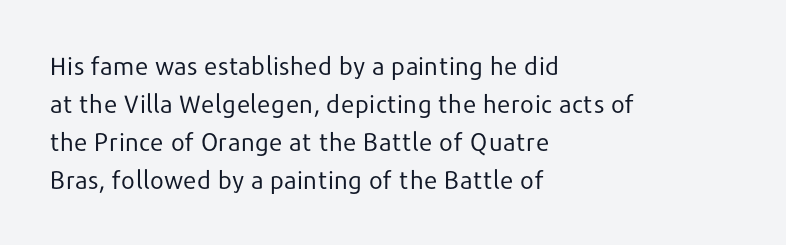
{"italic": "no", "bold": "no", "underline": "no", "align": "left", "line_spacing": "normal", "line_spacing_ratio": 1.52, "letter_spacing": "normal", "letter_spacing_em": 0.0, "glyph_px": 25}
